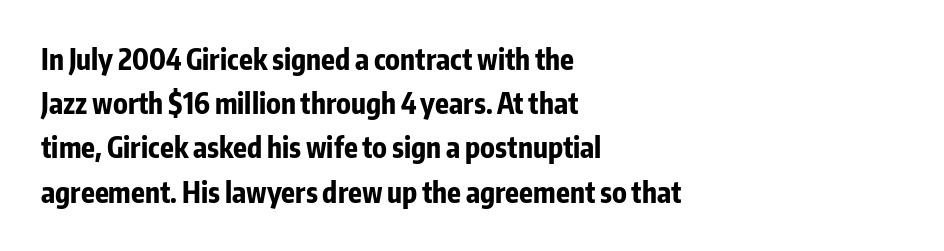
{"serif": "no", "italic": "no", "bold": "yes", "weight": "bold", "width": "condensed", "stroke_contrast": "low", "x_height": "medium", "monospaced": "no", "underline": "no", "align": "left", "line_spacing": "normal", "line_spacing_ratio": 1.58, "letter_spacing": "normal", "letter_spacing_em": 0.0, "glyph_px": 28}
